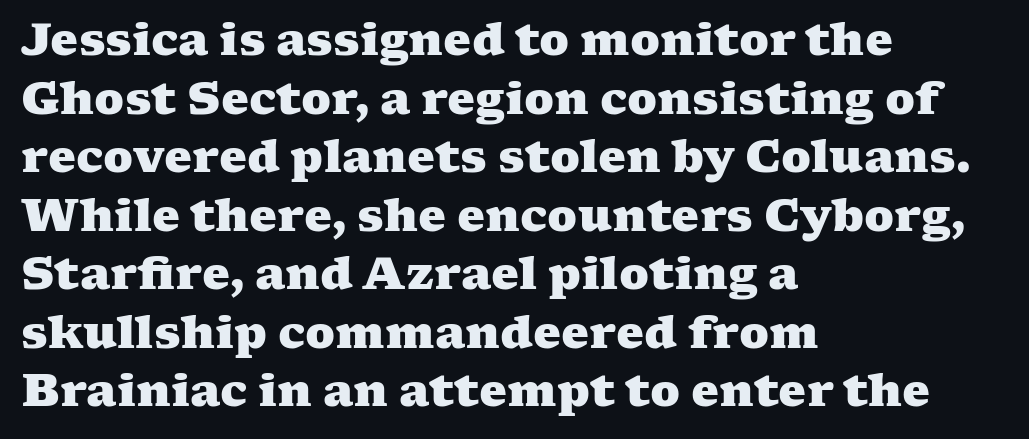
Q: Is the text bold? A: Yes.
Q: Is the typeface a serif or a sans-serif typeface? A: Serif.
Q: Is the text underlined? A: No.
Q: How is the paragraph aligned? A: Left-aligned.
Q: Is the spacing between letters normal or unusually wide? A: Normal.
Q: Is the spacing between lines tight, normal or loose? A: Normal.
Q: Width (condensed, normal, or wide)? A: Wide.
Q: Stroke contrast? A: Medium.
Q: x-height? A: Medium.
Q: Monospaced? A: No.
